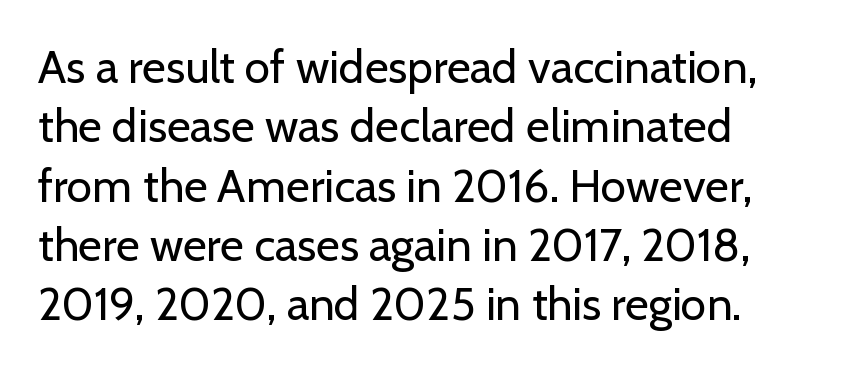
Q: Is the text bold? A: No.
Q: Is the text italic (slanted)? A: No, it is upright.
Q: Is the typeface a serif or a sans-serif typeface? A: Sans-serif.
Q: Is the text underlined? A: No.
Q: How is the paragraph aligned? A: Left-aligned.
Q: Is the spacing between letters normal or unusually wide? A: Normal.
Q: Is the spacing between lines tight, normal or loose? A: Normal.
Q: Width (condensed, normal, or wide)? A: Normal.
Q: Stroke contrast? A: Low.
Q: x-height? A: Medium.
Q: Monospaced? A: No.
